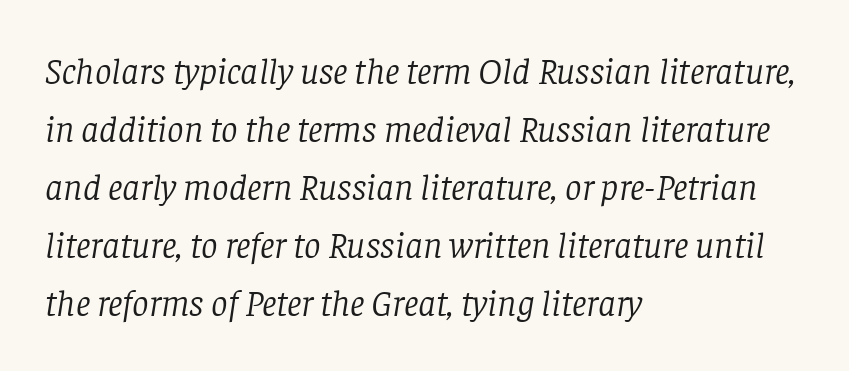
The image shows 37 px light serif type, italic (leaning right); set left-aligned, normal line spacing (1.57x), normal letter spacing, not underlined; low stroke contrast and a large x-height.
